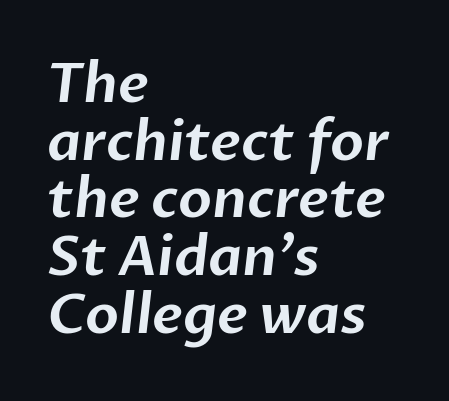
The image shows 55 px sans-serif type; set left-aligned, tight line spacing (1.05x), normal letter spacing, not underlined; low stroke contrast and a medium x-height.
